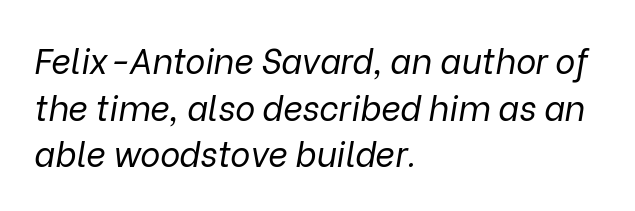
Tracking value appears to be zero — textbook default spacing. Is the block centered? No — it sits flush against the left margin. Yep, that's italic — everything's leaning. No letter is thick-stroked: the sample isn't bold. Quick note: interline space is typical. Letters rest on an invisible, unmarked baseline.
